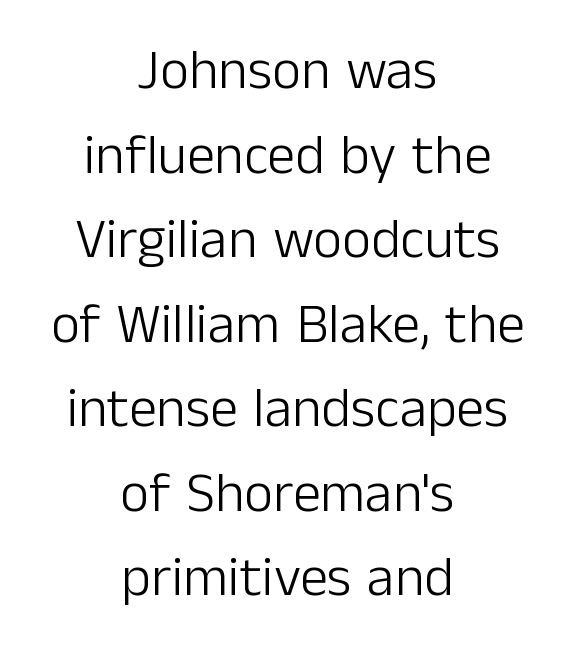
Q: Is the text bold? A: No.
Q: Is the text italic (slanted)? A: No, it is upright.
Q: Is the typeface a serif or a sans-serif typeface? A: Sans-serif.
Q: Is the text underlined? A: No.
Q: How is the paragraph aligned? A: Centered.
Q: Is the spacing between letters normal or unusually wide? A: Normal.
Q: Is the spacing between lines tight, normal or loose? A: Normal.
Q: Width (condensed, normal, or wide)? A: Normal.
Q: Stroke contrast? A: Low.
Q: x-height? A: Medium.
Q: Monospaced? A: No.
